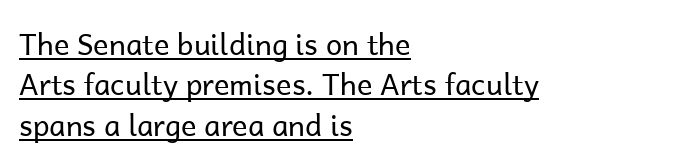
The image shows 29 px regular-weight sans-serif type, upright; set left-aligned, normal line spacing (1.39x), normal letter spacing, underlined; low stroke contrast and a medium x-height.
